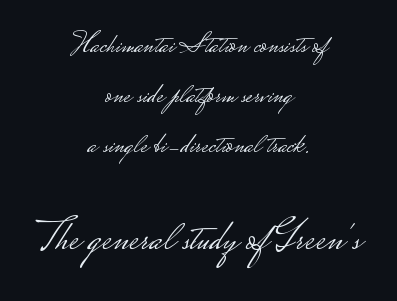
Is this a fixed-width face? No — the glyphs have proportional, varying widths. These lines are centered, leaving both edges ragged. To sum up the face: it is a sans, with no serifs. Nothing unusual about the tracking: characters are spaced as the font intends.
